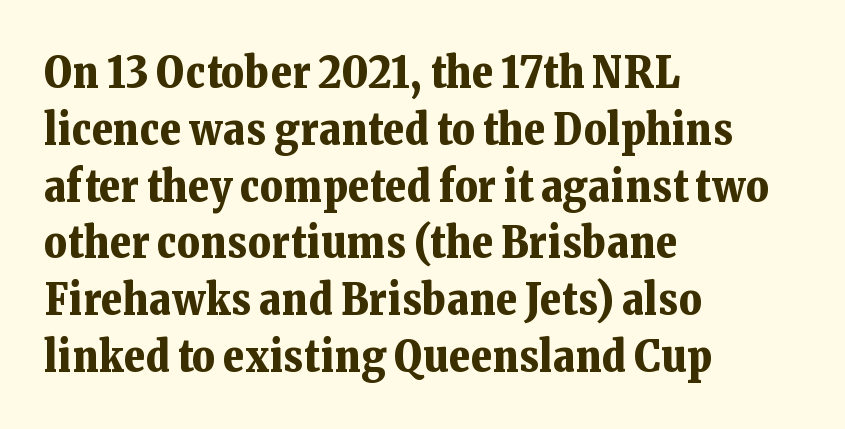
{"serif": "yes", "italic": "no", "bold": "yes", "weight": "bold", "width": "normal", "stroke_contrast": "low", "x_height": "medium", "monospaced": "no", "underline": "no", "align": "left", "line_spacing": "normal", "line_spacing_ratio": 1.29, "letter_spacing": "normal", "letter_spacing_em": 0.0, "glyph_px": 44}
